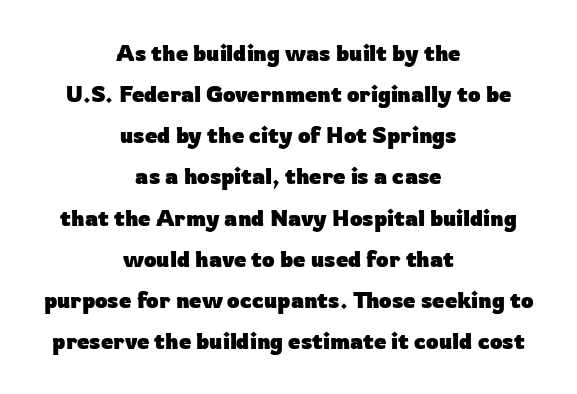
Q: Is the text bold? A: Yes.
Q: Is the text italic (slanted)? A: No, it is upright.
Q: Is the text underlined? A: No.
Q: How is the paragraph aligned? A: Centered.
Q: Is the spacing between letters normal or unusually wide? A: Normal.
